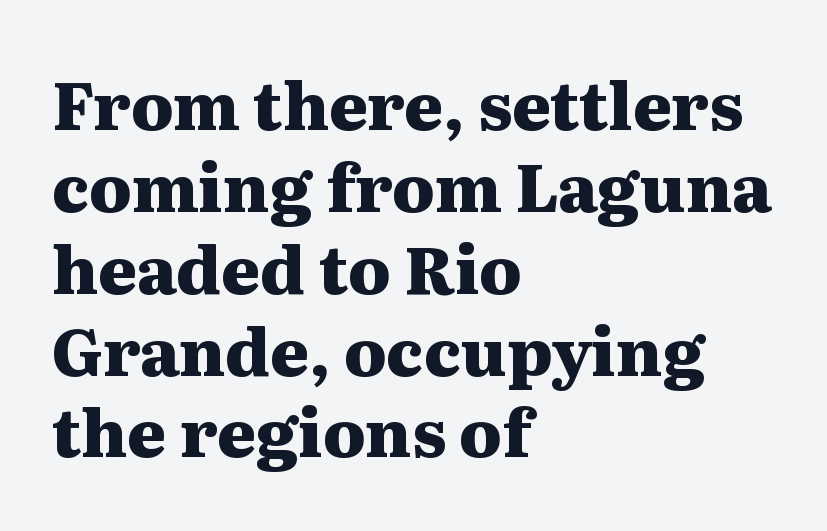
{"serif": "yes", "italic": "no", "bold": "yes", "weight": "heavy", "width": "wide", "stroke_contrast": "medium", "x_height": "medium", "monospaced": "no", "underline": "no", "align": "left", "line_spacing_ratio": 1.24, "letter_spacing": "normal", "letter_spacing_em": 0.0, "glyph_px": 66}
